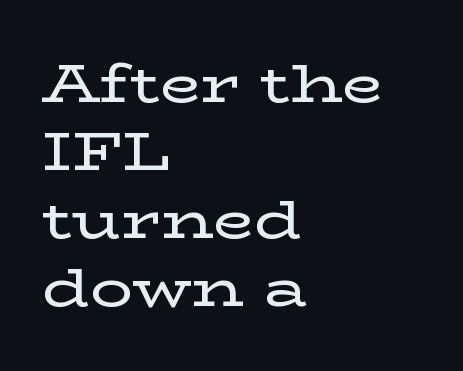
The image shows 53 px wide serif type, upright; set left-aligned, normal line spacing (1.28x), normal letter spacing, not underlined; low stroke contrast and a medium x-height.
